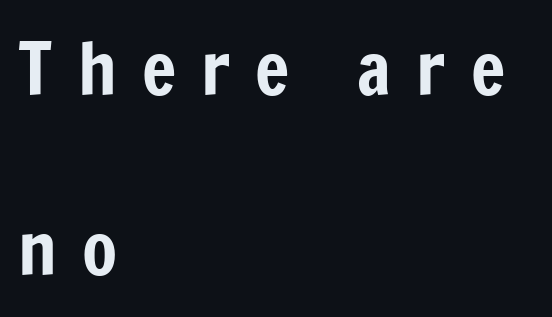
Compared with typical body copy, the letter spacing here is much looser. If you drew a line through each stem, it would be perfectly vertical. The zone under the glyphs is completely vacant. Leading is clearly above the norm, producing a sparse column. I'd call this a sans setting — the letters go barefoot. Here the designer chose a conventional face with non-uniform glyph widths.
